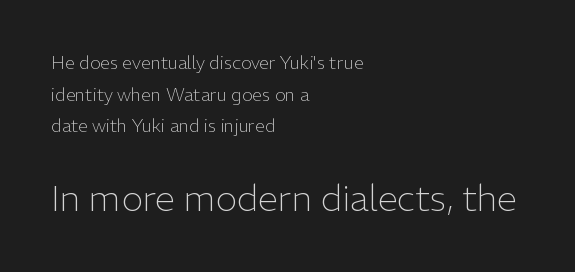
{"serif": "no", "italic": "no", "bold": "no", "weight": "light", "width": "normal", "stroke_contrast": "low", "x_height": "medium", "monospaced": "no", "underline": "no", "align": "left", "line_spacing_ratio": 1.76, "letter_spacing": "normal", "letter_spacing_em": 0.0, "larger_block": "second", "size_ratio": 2.0, "glyph_px": 36}
